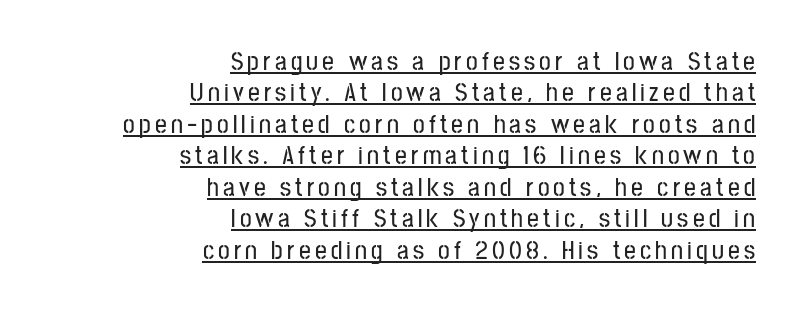
The image shows 26 px text type, upright; set right-aligned, line spacing 1.21x, underlined.
